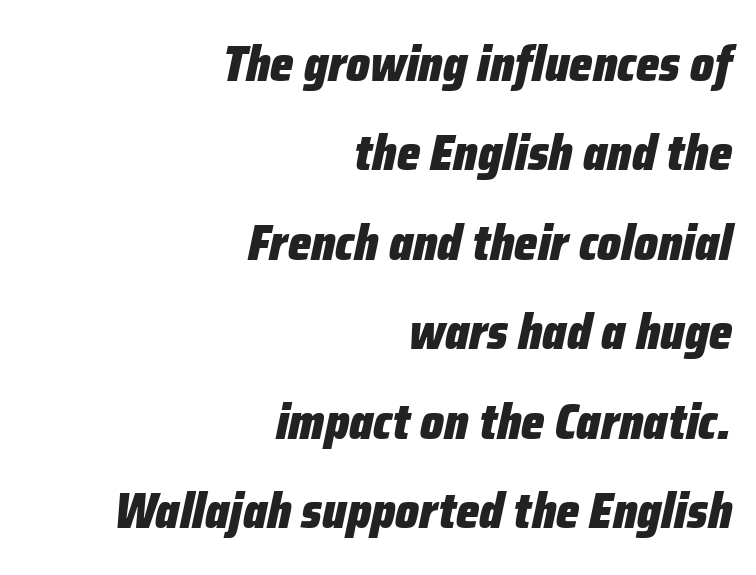
This rendering features lettering with no underline. Every row of glyphs terminates at an identical x-position on the right. The face used here is rendered with its standard letterfit. Emphasis-style slanted type is in use. Character widths vary here, with narrow letters taking less room than wide ones. The letters are bold, with thick, heavy strokes.
